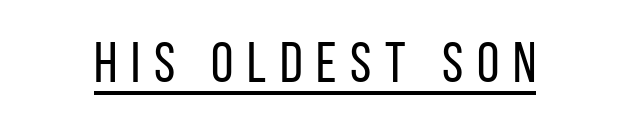
The image shows 57 px regular-weight, condensed sans-serif type, upright; set unusually wide letter spacing (+0.24 em), underlined; low stroke contrast and a large x-height.
